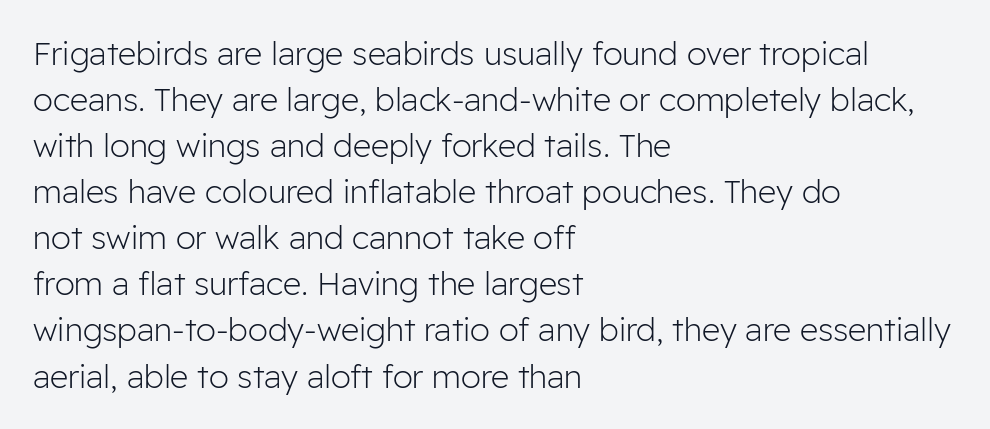
Q: Is the text bold? A: No.
Q: Is the text italic (slanted)? A: No, it is upright.
Q: Is the typeface a serif or a sans-serif typeface? A: Sans-serif.
Q: Is the text underlined? A: No.
Q: How is the paragraph aligned? A: Left-aligned.
Q: Is the spacing between letters normal or unusually wide? A: Normal.
Q: Is the spacing between lines tight, normal or loose? A: Normal.
Q: Width (condensed, normal, or wide)? A: Normal.
Q: Stroke contrast? A: Low.
Q: x-height? A: Medium.
Q: Monospaced? A: No.
